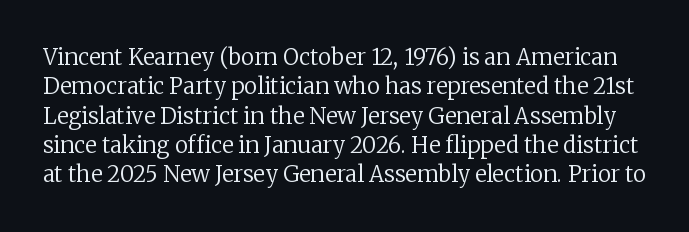
Descenders are the only things crossing below the line. The cut favours lightness, reaching ordinary text weight at its darkest. Observe the ordinary spacing: letters are neighbours, not strangers. Style check: upright. Quick note: interline space is typical.
